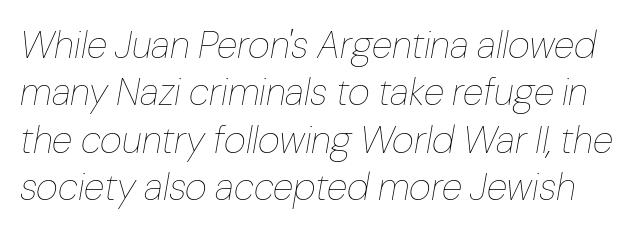
The image shows 38 px thin type, italic (leaning right); set normal line spacing (1.25x), normal letter spacing, not underlined; low stroke contrast and a medium x-height.
